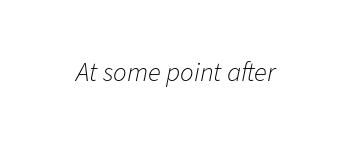
{"italic": "yes", "lean": "right", "slant_degrees": 11, "bold": "no", "underline": "no", "letter_spacing": "normal", "letter_spacing_em": 0.0, "glyph_px": 27}
